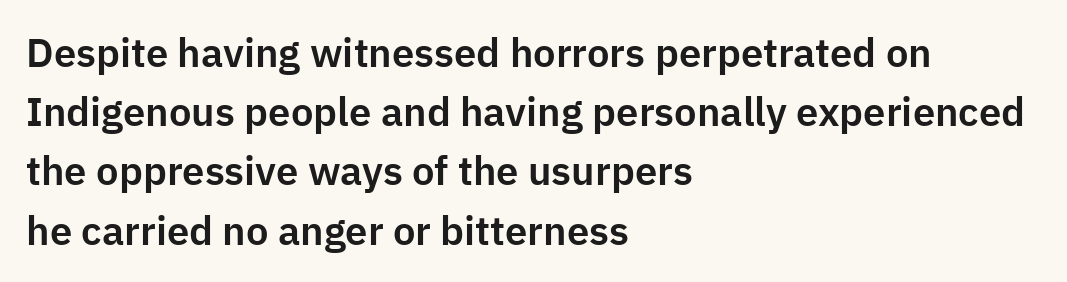
Looks like regular typesetting: each glyph gets only the width it needs. The font's upright variant was chosen for this text. In CSS terms this would be text-align: left. In terms of letterform style, serifs are entirely absent.
